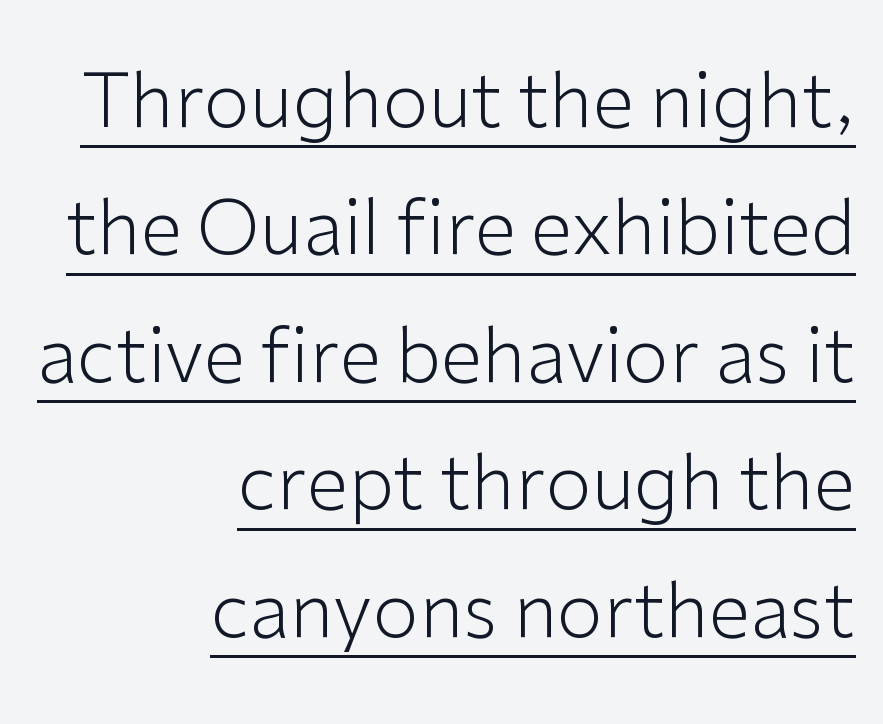
The image shows 75 px light sans-serif type, upright; set right-aligned, normal line spacing (1.7x), normal letter spacing, underlined; low stroke contrast and a medium x-height.
